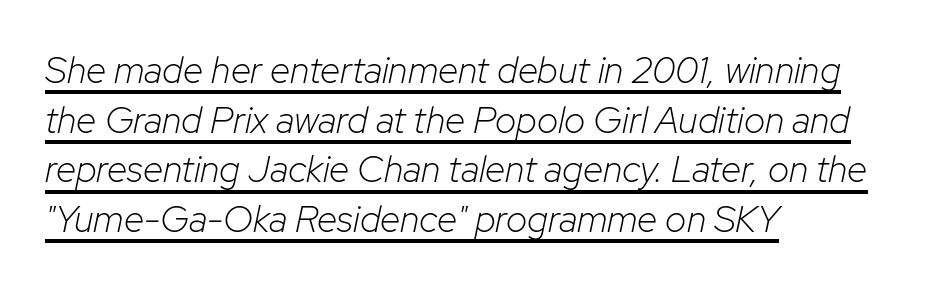
The weight tops out at a normal text grade. The axis of the letterforms is tilted away from vertical. Here the designer chose a conventional face with non-uniform glyph widths. The rows are spaced the way most documents space them. Here the glyphs are tracked normally, forming tight word shapes.
